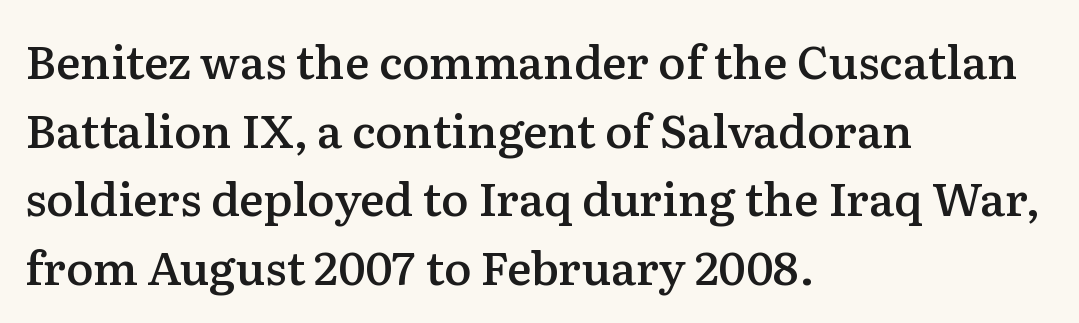
Q: Is the text bold? A: Semi-bold.
Q: Is the text italic (slanted)? A: No, it is upright.
Q: Is the typeface a serif or a sans-serif typeface? A: Serif.
Q: Is the text underlined? A: No.
Q: How is the paragraph aligned? A: Left-aligned.
Q: Is the spacing between letters normal or unusually wide? A: Normal.
Q: Is the spacing between lines tight, normal or loose? A: Normal.
Q: Width (condensed, normal, or wide)? A: Normal.
Q: Stroke contrast? A: Medium.
Q: x-height? A: Medium.
Q: Monospaced? A: No.
